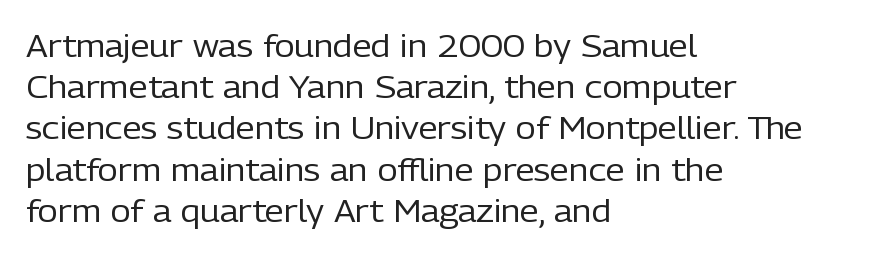
Q: Is the text bold? A: No.
Q: Is the text italic (slanted)? A: No, it is upright.
Q: Is the typeface a serif or a sans-serif typeface? A: Sans-serif.
Q: Is the text underlined? A: No.
Q: How is the paragraph aligned? A: Left-aligned.
Q: Is the spacing between letters normal or unusually wide? A: Normal.
Q: Is the spacing between lines tight, normal or loose? A: Normal.
Q: Width (condensed, normal, or wide)? A: Normal.
Q: Stroke contrast? A: Low.
Q: x-height? A: Medium.
Q: Monospaced? A: No.
